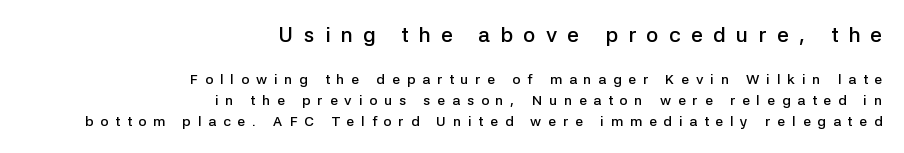
Q: Is the text bold? A: Semi-bold.
Q: Is the text italic (slanted)? A: No, it is upright.
Q: Is the text underlined? A: No.
Q: How is the paragraph aligned? A: Right-aligned.
Q: Is the spacing between letters normal or unusually wide? A: Unusually wide.
Q: Is the spacing between lines tight, normal or loose? A: Normal.
Q: Which block of text is set in a larger size, the first (top) or the second (bottom)? A: The first (top) one.
